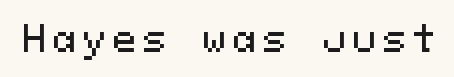
Q: Is the text italic (slanted)? A: No, it is upright.
Q: Is the typeface a serif or a sans-serif typeface? A: Sans-serif.
Q: Is the text underlined? A: No.
Q: Width (condensed, normal, or wide)? A: Normal.
Q: Stroke contrast? A: Medium.
Q: x-height? A: Medium.
Q: Monospaced? A: Yes.
